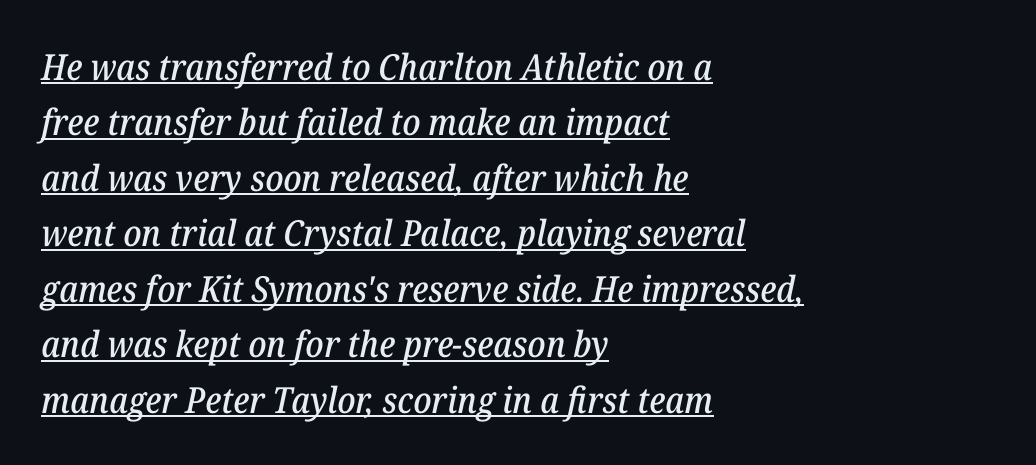
{"serif": "yes", "italic": "yes", "lean": "right", "slant_degrees": 12, "width": "normal", "stroke_contrast": "low", "x_height": "medium", "monospaced": "no", "underline": "yes", "align": "left", "line_spacing": "normal", "line_spacing_ratio": 1.54, "letter_spacing": "normal", "letter_spacing_em": 0.0, "glyph_px": 36}
